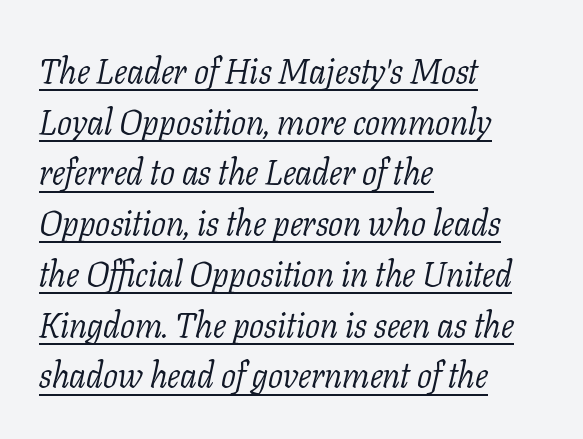
{"serif": "yes", "italic": "yes", "lean": "right", "slant_degrees": 11, "bold": "no", "weight": "light", "width": "normal", "stroke_contrast": "low", "x_height": "medium", "monospaced": "no", "underline": "yes", "align": "left", "line_spacing": "normal", "line_spacing_ratio": 1.45, "letter_spacing": "normal", "letter_spacing_em": 0.0, "glyph_px": 35}
